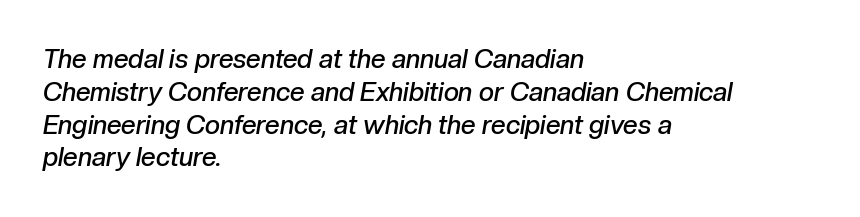
The image shows 26 px text type, italic (leaning right); set left-aligned, normal line spacing (1.26x), normal letter spacing, not underlined.
